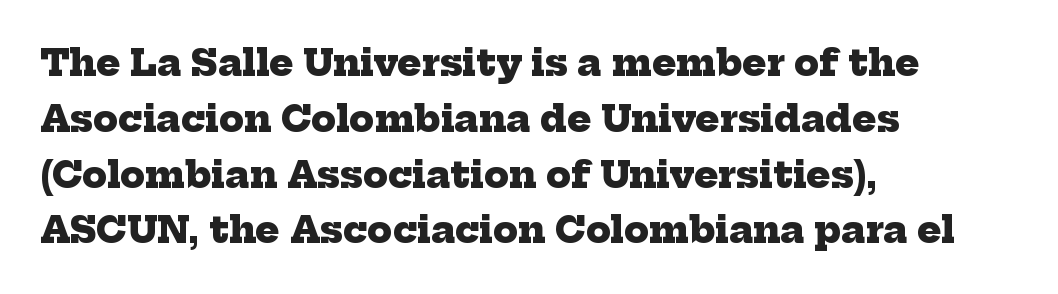
Glyph-to-glyph distance matches everyday printed text. The glyphs are unaccompanied by any horizontal stroke below them. Heavy-handed strokes throughout: this text is bold. This sample has the flowing, uneven cadence of proportional lettering. Honestly, the row spacing looks completely unremarkable. Leftover space on each line is placed entirely after the last word.
